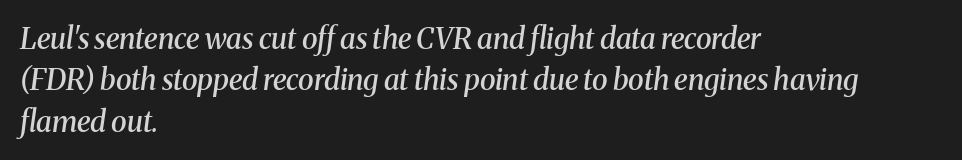
A serif font was chosen for this passage. Check under the words: just untouched page. Slanted lettering throughout. In terms of letterspacing, this is plain default setting. Stroke thickness is moderately raised; the sample reads as semibold.
